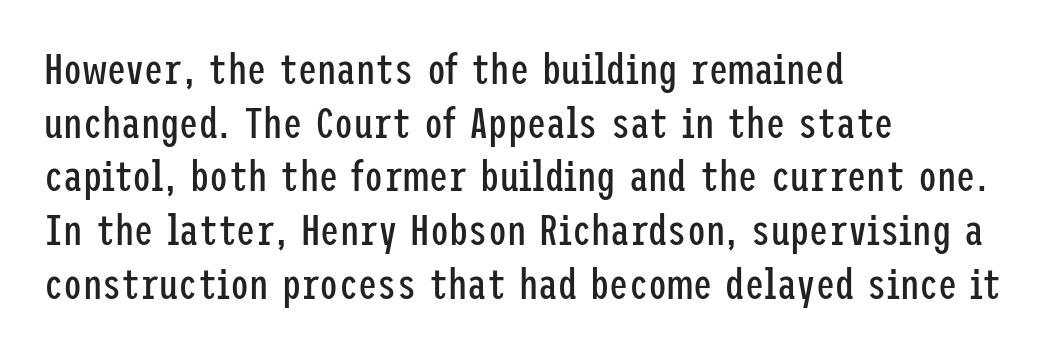
{"serif": "no", "italic": "no", "bold": "no", "weight": "regular", "width": "condensed", "stroke_contrast": "low", "x_height": "medium", "underline": "no", "align": "left", "line_spacing": "normal", "line_spacing_ratio": 1.25, "letter_spacing": "normal", "letter_spacing_em": 0.0, "glyph_px": 43}
